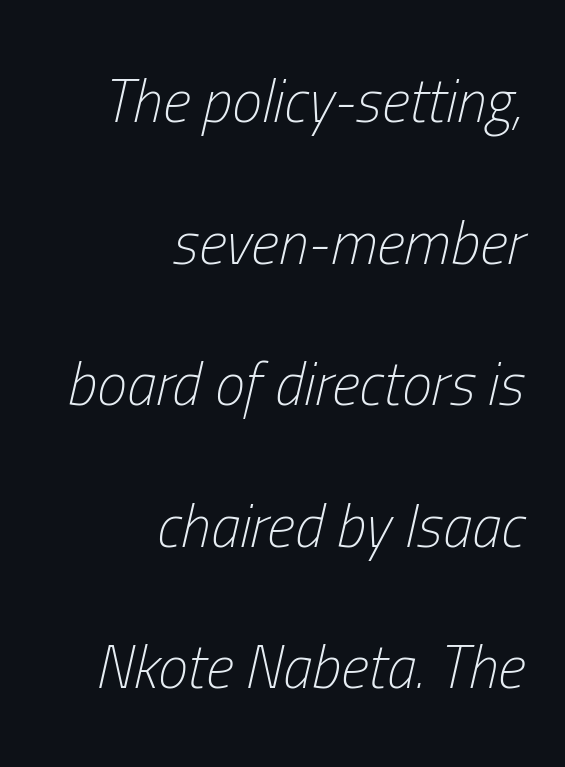
The image shows 60 px light, condensed type, italic (leaning right); set right-aligned, loose line spacing (2.36x), normal letter spacing, not underlined; low stroke contrast and a medium x-height.
